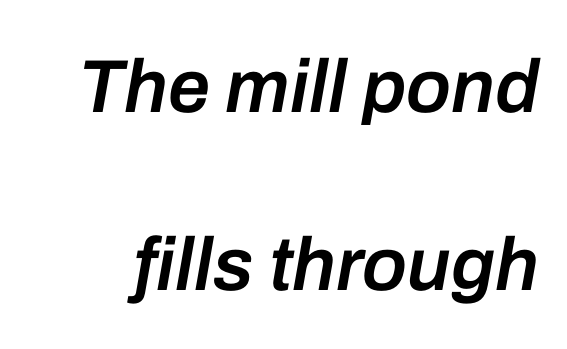
The letters are slanted; this is an italic face. This sample trades compactness for vertical openness between lines. Tracking value appears to be zero — textbook default spacing. The rendering uses a semibold face; strokes are thickened but not to full bold. Lines of text with bare space underneath.
